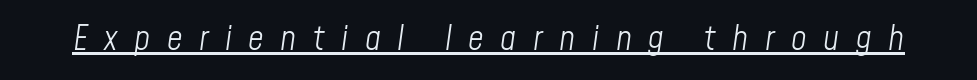
The image shows 34 px light, condensed type, italic (leaning right); set unusually wide letter spacing (+0.49 em), underlined; low stroke contrast and a medium x-height.
